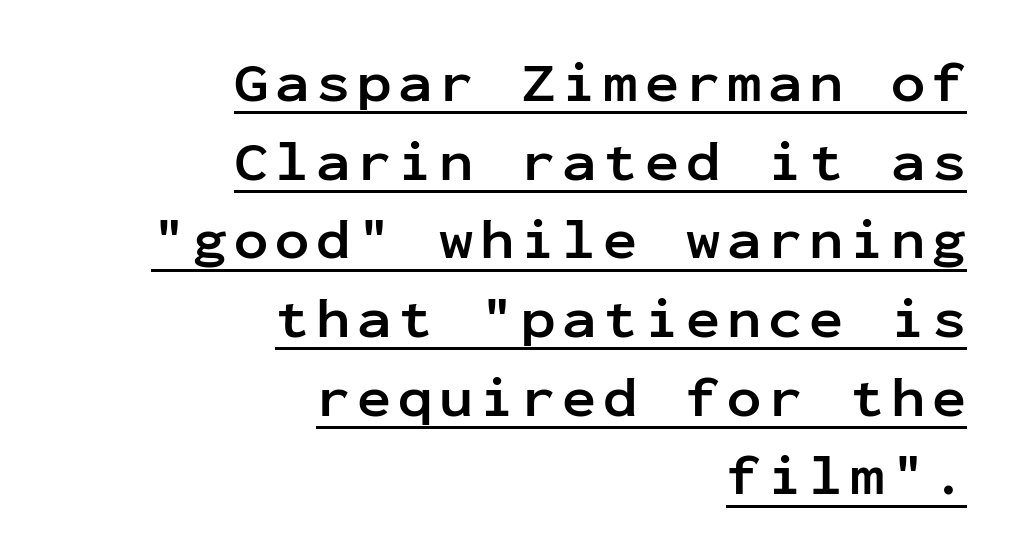
Q: Is the text bold? A: Yes.
Q: Is the text italic (slanted)? A: No, it is upright.
Q: Is the typeface a serif or a sans-serif typeface? A: Sans-serif.
Q: Is the text underlined? A: Yes.
Q: How is the paragraph aligned? A: Right-aligned.
Q: Is the spacing between lines tight, normal or loose? A: Normal.
Q: Width (condensed, normal, or wide)? A: Normal.
Q: Stroke contrast? A: Low.
Q: x-height? A: Medium.
Q: Monospaced? A: Yes.
